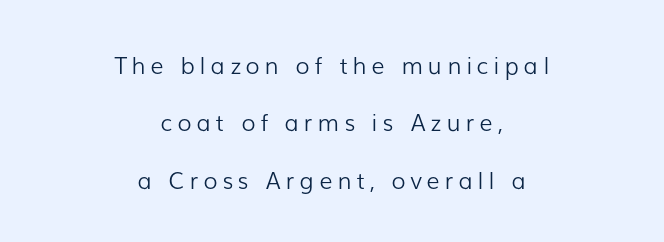
Q: Is the text bold? A: No.
Q: Is the text italic (slanted)? A: No, it is upright.
Q: Is the text underlined? A: No.
Q: How is the paragraph aligned? A: Centered.
Q: Is the spacing between letters normal or unusually wide? A: Unusually wide.
Q: Is the spacing between lines tight, normal or loose? A: Loose.
